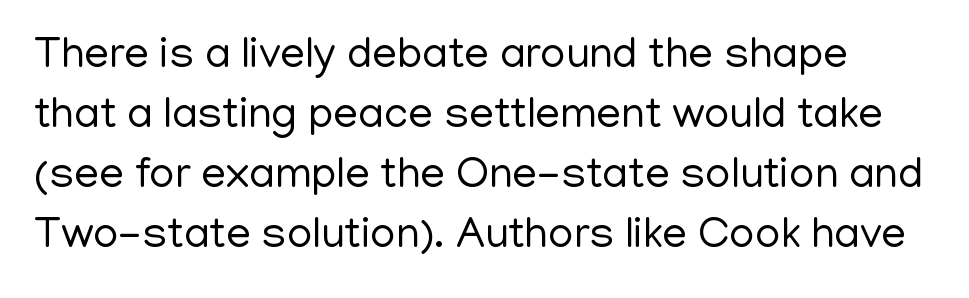
{"serif": "no", "italic": "no", "bold": "no", "weight": "regular", "width": "normal", "stroke_contrast": "low", "x_height": "medium", "monospaced": "no", "underline": "no", "line_spacing": "normal", "line_spacing_ratio": 1.36, "letter_spacing": "normal", "letter_spacing_em": 0.0, "glyph_px": 44}
